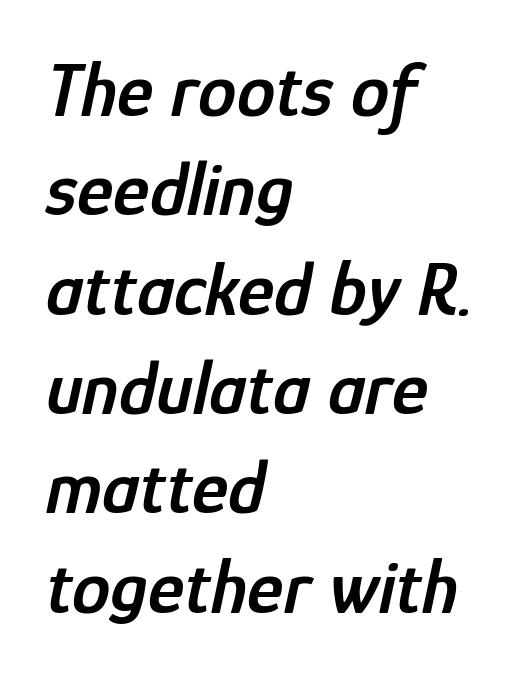
{"italic": "yes", "lean": "right", "slant_degrees": 12, "bold": "semi", "weight": "semibold", "width": "condensed", "stroke_contrast": "low", "x_height": "medium", "monospaced": "no", "underline": "no", "align": "left", "line_spacing": "normal", "line_spacing_ratio": 1.29, "letter_spacing": "normal", "letter_spacing_em": 0.0, "glyph_px": 77}
